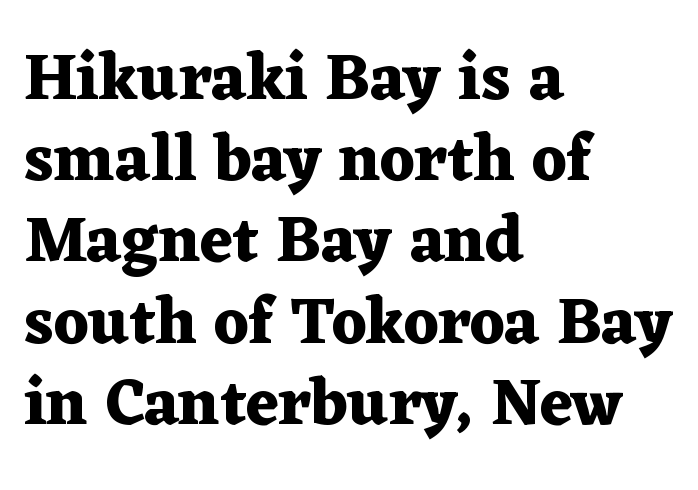
Q: Is the text bold? A: Yes.
Q: Is the text italic (slanted)? A: No, it is upright.
Q: Is the typeface a serif or a sans-serif typeface? A: Serif.
Q: Is the text underlined? A: No.
Q: How is the paragraph aligned? A: Left-aligned.
Q: Is the spacing between letters normal or unusually wide? A: Normal.
Q: Is the spacing between lines tight, normal or loose? A: Normal.
Q: Width (condensed, normal, or wide)? A: Wide.
Q: Stroke contrast? A: Medium.
Q: x-height? A: Medium.
Q: Monospaced? A: No.
